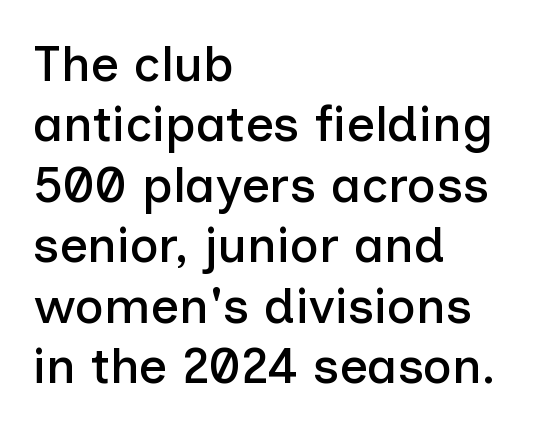
The image shows 50 px sans-serif type, upright; set left-aligned, line spacing 1.21x, normal letter spacing, not underlined; low stroke contrast and a medium x-height.
